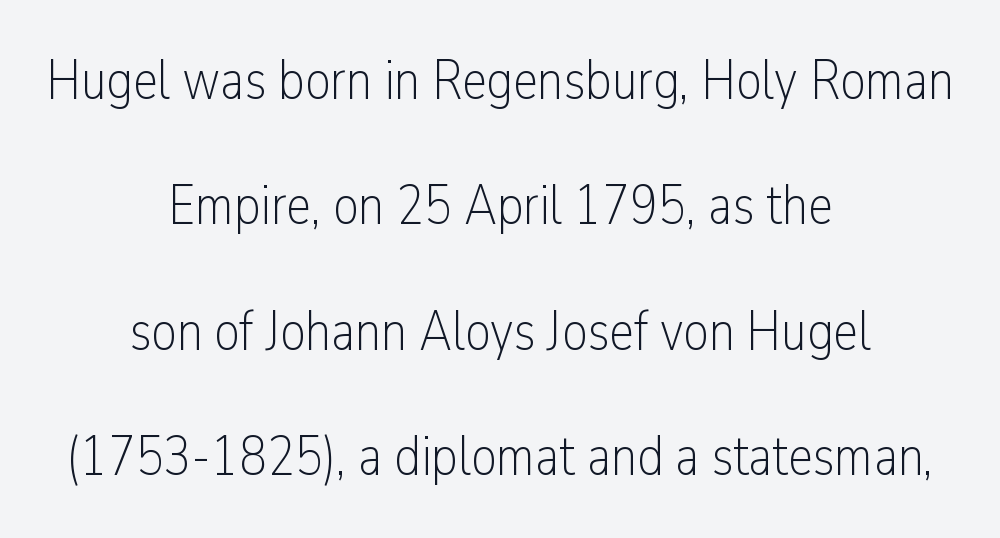
The image shows 56 px light, condensed sans-serif type, upright; set centered, loose line spacing (2.24x), normal letter spacing, not underlined; low stroke contrast and a medium x-height.
